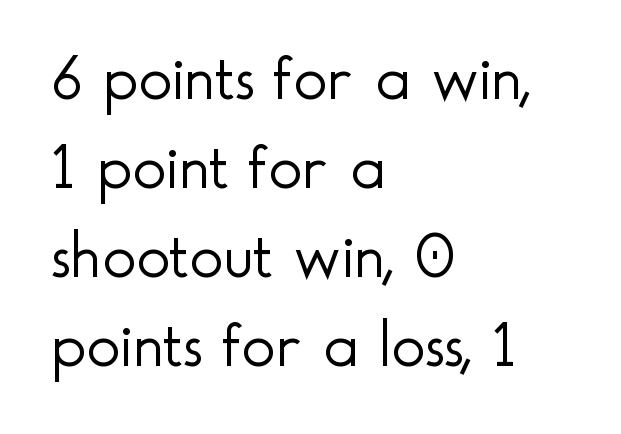
Horizontal alignment here is leftward, the default for most running prose. Here the designer chose a conventional face with non-uniform glyph widths. Lines of text with bare space underneath. The typeface chosen for these lines omits serifs. The space between consecutive lines is moderate. Tall strokes in this sample are plumb rather than angled.
